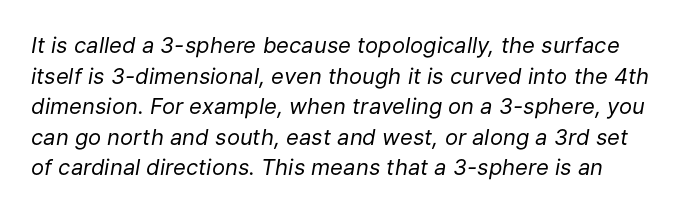
{"italic": "yes", "lean": "right", "slant_degrees": 9, "bold": "no", "underline": "no", "line_spacing": "normal", "line_spacing_ratio": 1.39, "letter_spacing": "normal", "letter_spacing_em": 0.0, "glyph_px": 22}
